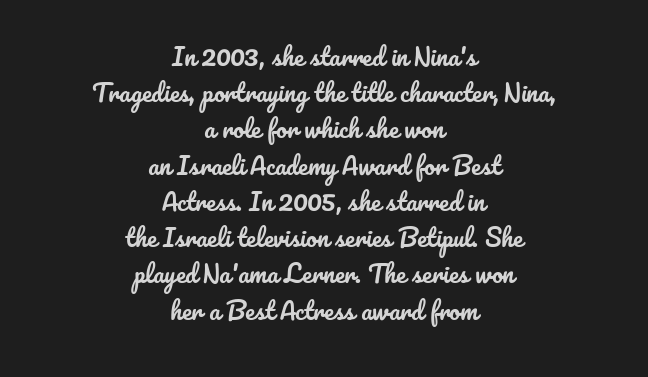
{"underline": "no", "align": "center", "line_spacing": "normal", "line_spacing_ratio": 1.51, "letter_spacing": "normal", "letter_spacing_em": 0.0, "glyph_px": 24}
